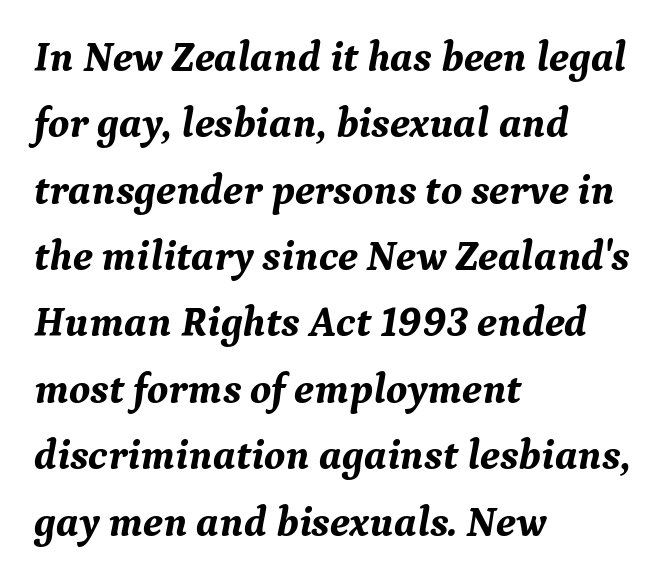
Q: Is the text bold? A: Yes.
Q: Is the text italic (slanted)? A: Yes, it leans right by about 9 degrees.
Q: Is the typeface a serif or a sans-serif typeface? A: Serif.
Q: Is the text underlined? A: No.
Q: How is the paragraph aligned? A: Left-aligned.
Q: Is the spacing between letters normal or unusually wide? A: Normal.
Q: Is the spacing between lines tight, normal or loose? A: Normal.
Q: Width (condensed, normal, or wide)? A: Normal.
Q: Stroke contrast? A: Medium.
Q: x-height? A: Medium.
Q: Monospaced? A: No.
